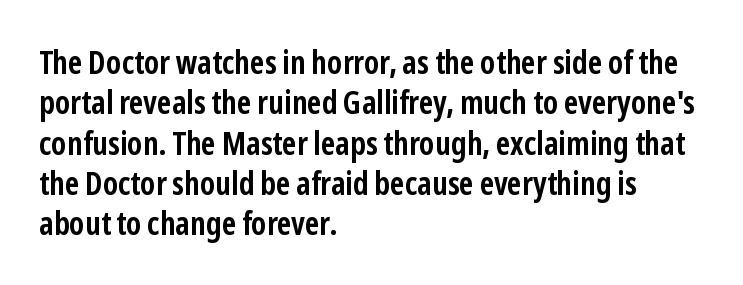
{"serif": "no", "italic": "no", "bold": "yes", "weight": "semibold", "width": "condensed", "stroke_contrast": "low", "x_height": "medium", "monospaced": "no", "underline": "no", "align": "left", "line_spacing": "normal", "line_spacing_ratio": 1.26, "letter_spacing": "normal", "letter_spacing_em": 0.0, "glyph_px": 32}
